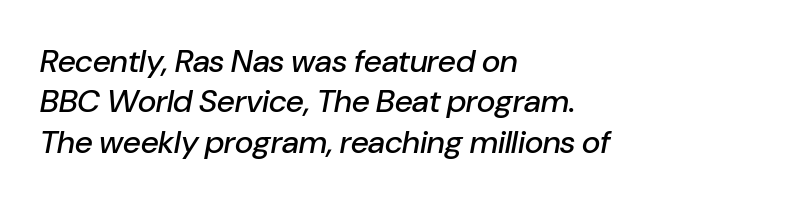
The image shows 32 px text type, italic (leaning right); set left-aligned, normal line spacing (1.26x), normal letter spacing, not underlined; low stroke contrast and a medium x-height.
